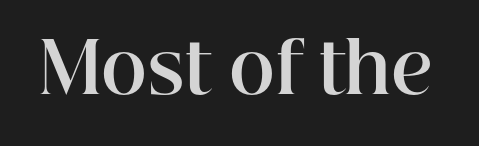
Each glyph is drawn with heavy, bold strokes. A roman cut, with each character standing at attention. Anything drawn beneath the words? Only blank space. Looks like regular typesetting: each glyph gets only the width it needs.
